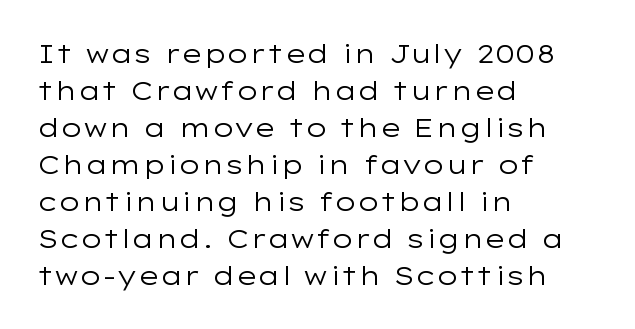
{"italic": "no", "bold": "no", "underline": "no", "align": "left", "line_spacing": "normal", "line_spacing_ratio": 1.42, "letter_spacing": "normal", "letter_spacing_em": 0.0, "glyph_px": 26}
